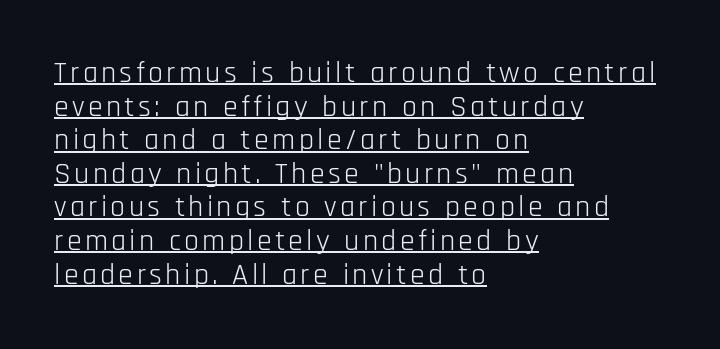
Q: Is the text bold? A: No.
Q: Is the text italic (slanted)? A: No, it is upright.
Q: Is the typeface a serif or a sans-serif typeface? A: Sans-serif.
Q: Is the text underlined? A: Yes.
Q: How is the paragraph aligned? A: Left-aligned.
Q: Is the spacing between lines tight, normal or loose? A: Tight.
Q: Width (condensed, normal, or wide)? A: Condensed.
Q: Stroke contrast? A: Low.
Q: x-height? A: Large.
Q: Monospaced? A: No.
